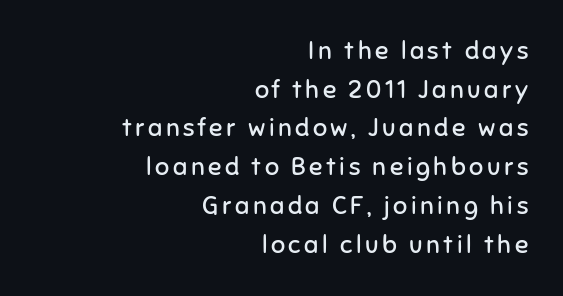
{"italic": "no", "bold": "no", "underline": "no", "align": "right", "line_spacing": "normal", "line_spacing_ratio": 1.55, "glyph_px": 25}
